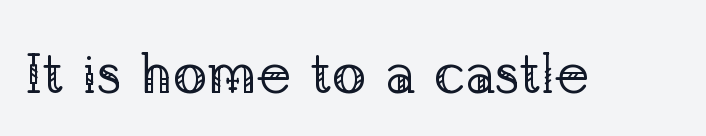
Q: Is the text bold? A: No.
Q: Is the text italic (slanted)? A: No, it is upright.
Q: Is the typeface a serif or a sans-serif typeface? A: Serif.
Q: Is the text underlined? A: No.
Q: Is the spacing between letters normal or unusually wide? A: Normal.
Q: Width (condensed, normal, or wide)? A: Normal.
Q: Stroke contrast? A: Low.
Q: x-height? A: Medium.
Q: Monospaced? A: No.
